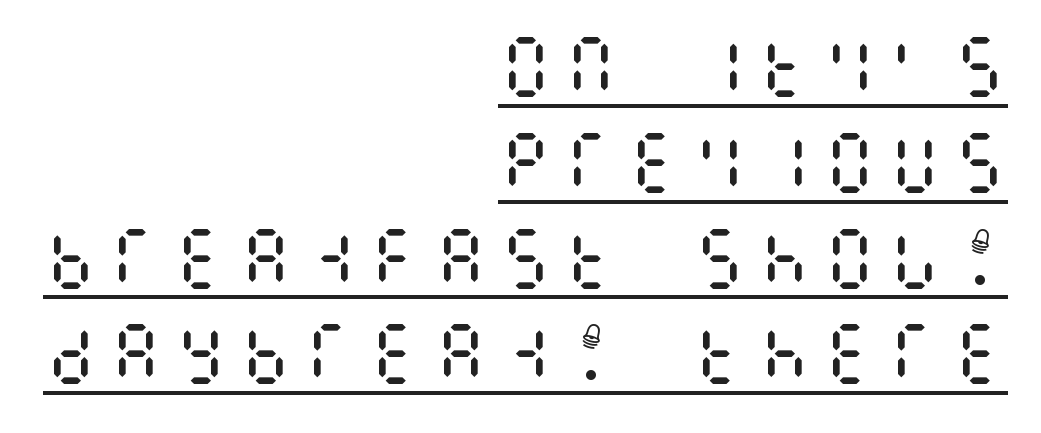
Q: Is the text bold? A: No.
Q: Is the text italic (slanted)? A: No, it is upright.
Q: Is the text underlined? A: Yes.
Q: How is the paragraph aligned? A: Right-aligned.
Q: Is the spacing between lines tight, normal or loose? A: Normal.
Q: Width (condensed, normal, or wide)? A: Condensed.
Q: Stroke contrast? A: Medium.
Q: x-height? A: Large.
